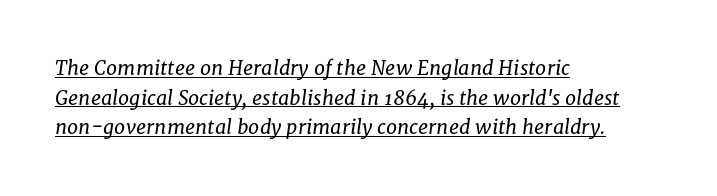
Q: Is the text bold? A: No.
Q: Is the text italic (slanted)? A: Yes, it leans right by about 8 degrees.
Q: Is the text underlined? A: Yes.
Q: How is the paragraph aligned? A: Left-aligned.
Q: Is the spacing between letters normal or unusually wide? A: Normal.
Q: Is the spacing between lines tight, normal or loose? A: Normal.
